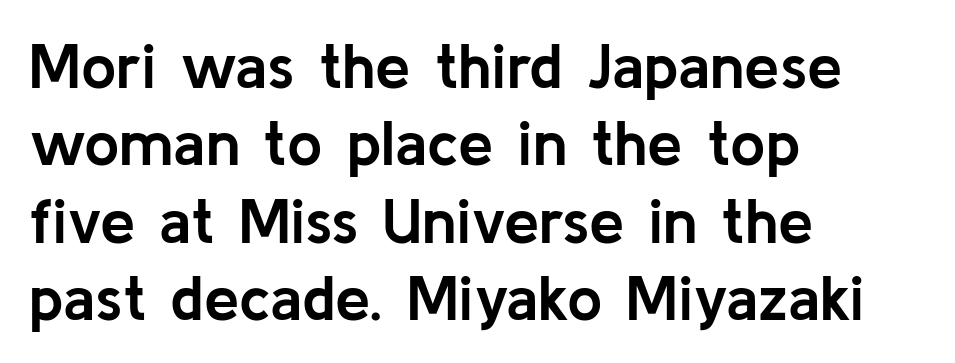
Grotesque or geometric, the face here clearly has no serifs. Every row of glyphs begins at an identical x-position on the left. Plenty of ink on the page — the face is bold. These lines keep a tight, regular rhythm from letter to letter.
